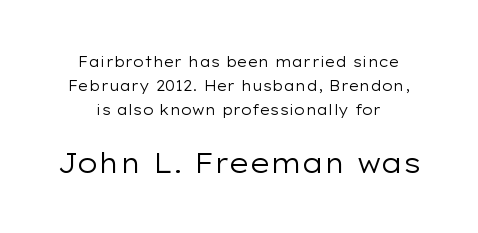
No extra tracking has been applied to these lines. What's the leading like? Ordinary, nothing unusual. The cut favours lightness, reaching ordinary text weight at its darkest. Rendered with straight, roman letterforms. Note: smaller setting up top, larger setting below. This rendering features lettering with no underline.
